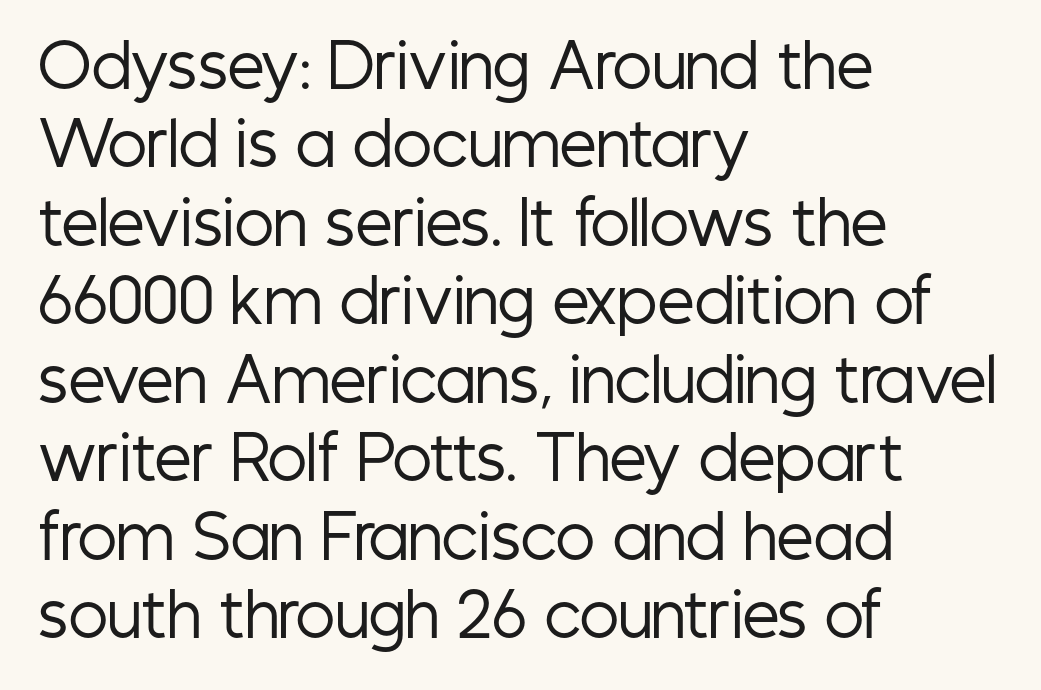
Q: Is the text bold? A: No.
Q: Is the text italic (slanted)? A: No, it is upright.
Q: Is the typeface a serif or a sans-serif typeface? A: Sans-serif.
Q: Is the text underlined? A: No.
Q: How is the paragraph aligned? A: Left-aligned.
Q: Is the spacing between letters normal or unusually wide? A: Normal.
Q: Is the spacing between lines tight, normal or loose? A: Normal.
Q: Width (condensed, normal, or wide)? A: Condensed.
Q: Stroke contrast? A: Low.
Q: x-height? A: Medium.
Q: Monospaced? A: No.
